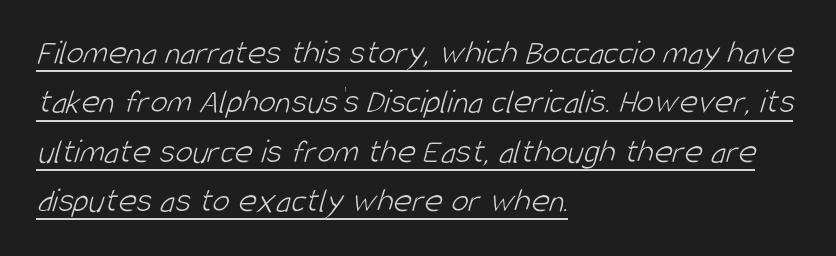
Casual observation: everything's shoved over to the left. Is the stroke heavy? The answer is a plain regular-or-lighter. Compared with typical body copy, the letter spacing here is the same. Evenly set lines give the paragraph a standard silhouette.
